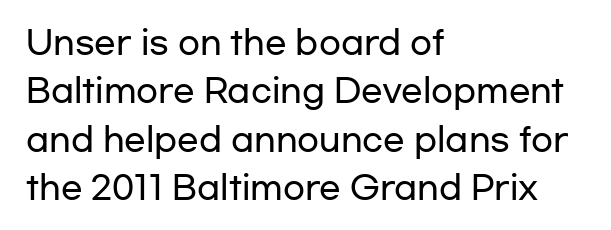
The image shows 32 px wide sans-serif type, upright; set left-aligned, normal line spacing (1.51x), normal letter spacing, not underlined; low stroke contrast and a medium x-height.
